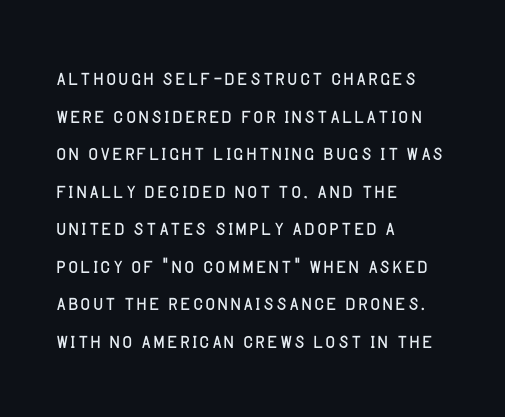
The image shows 27 px text type, upright; set left-aligned, normal line spacing (1.39x), normal letter spacing, not underlined.
